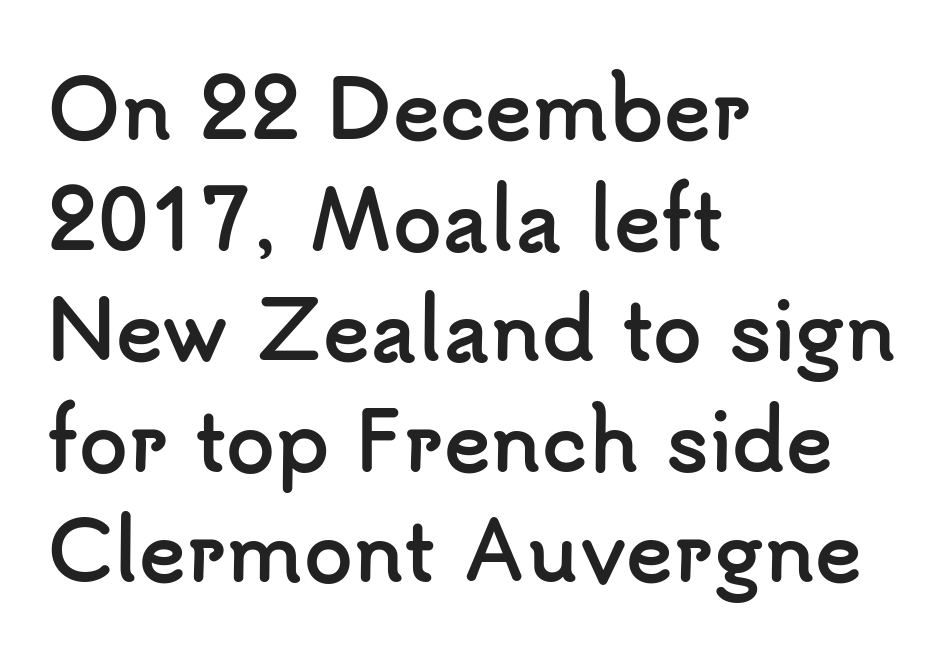
You could not count columns in this text — the font is proportionally spaced. It's the straight-up-and-down kind of type. Its strokes are broad and dark, the hallmark of bold type. These lines are set flush left with a ragged right edge. In terms of letterform style, serifs are entirely absent.
